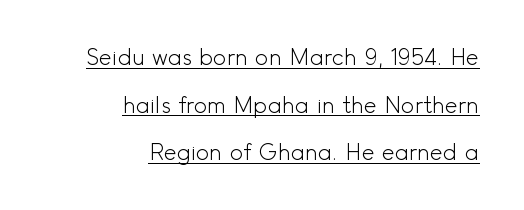
The image shows 22 px text type, upright; set right-aligned, loose line spacing (2.16x), normal letter spacing, underlined.
